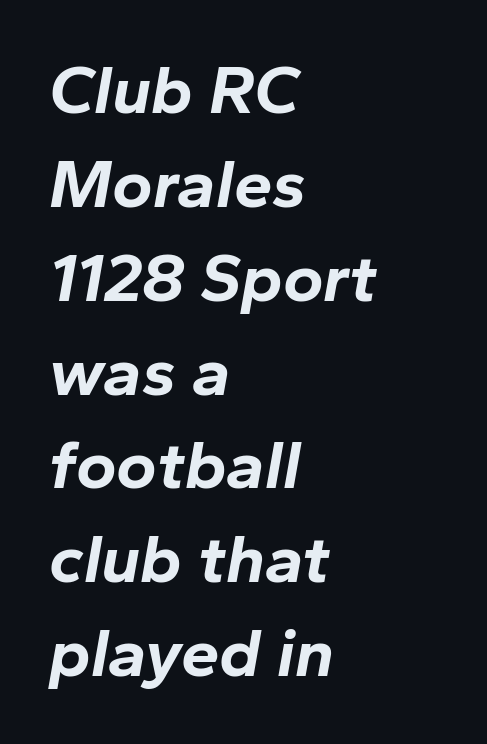
A typesetter would call this leading conventional body-copy spacing. The space beneath each line is pristine and unruled. These lines are rendered in a variable-pitch font. Stroke thickness is high; the sample reads as a true bold.
